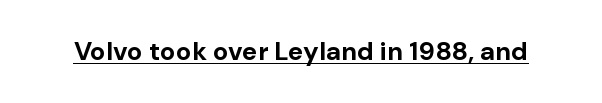
{"italic": "no", "bold": "yes", "underline": "yes", "letter_spacing": "normal", "letter_spacing_em": 0.0, "glyph_px": 26}
